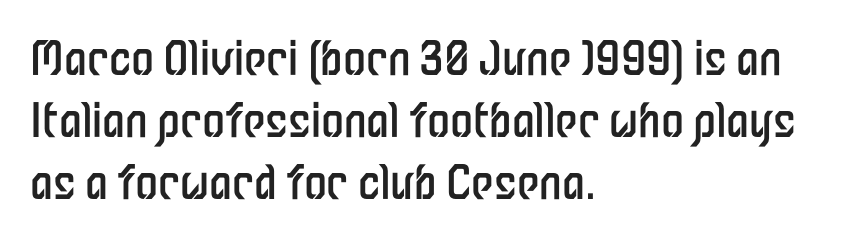
The image shows 46 px regular-weight, condensed sans-serif type, upright; set left-aligned, normal line spacing (1.35x), normal letter spacing, not underlined; low stroke contrast and a medium x-height.
